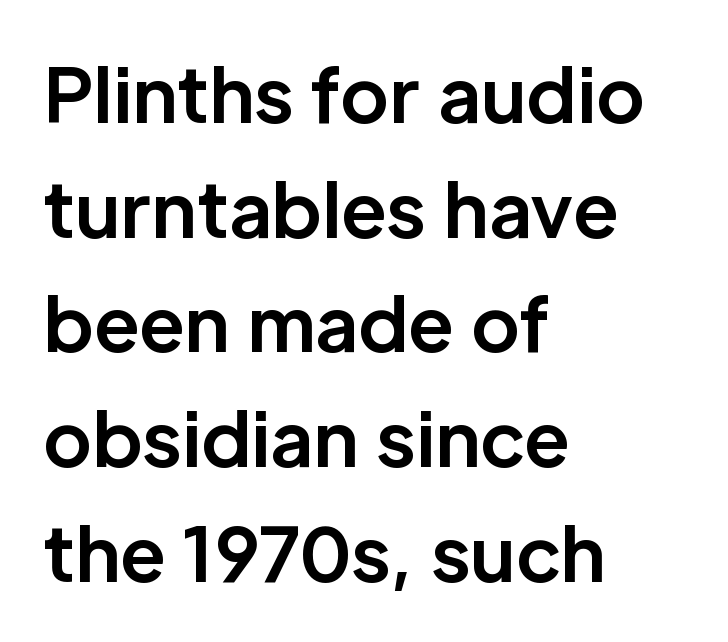
The image shows 74 px bold sans-serif type, upright; set left-aligned, normal line spacing (1.55x), normal letter spacing, not underlined; low stroke contrast and a medium x-height.
